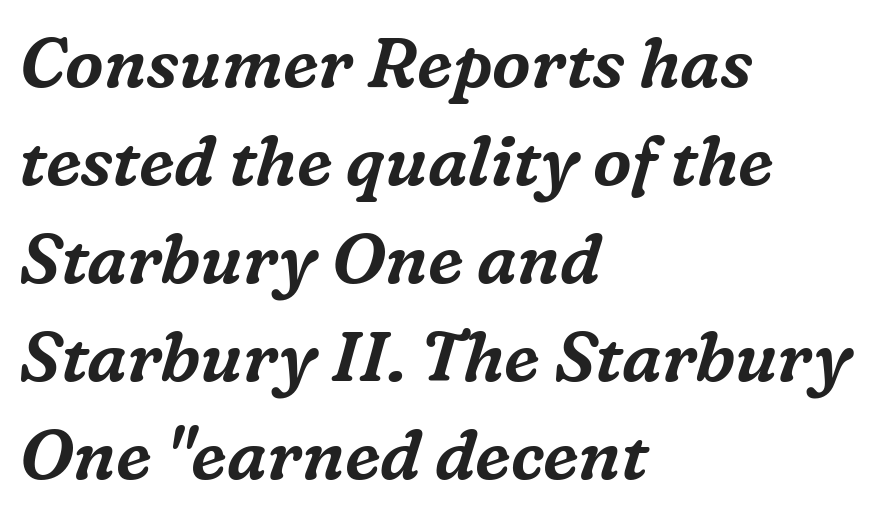
{"serif": "yes", "italic": "yes", "lean": "right", "slant_degrees": 16, "width": "normal", "stroke_contrast": "medium", "x_height": "medium", "monospaced": "no", "underline": "no", "align": "left", "line_spacing": "normal", "line_spacing_ratio": 1.42, "letter_spacing": "normal", "letter_spacing_em": 0.0, "glyph_px": 69}
